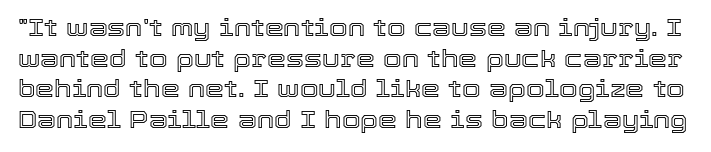
Q: Is the text italic (slanted)? A: No, it is upright.
Q: Is the text underlined? A: No.
Q: Is the spacing between letters normal or unusually wide? A: Normal.
Q: Is the spacing between lines tight, normal or loose? A: Normal.
